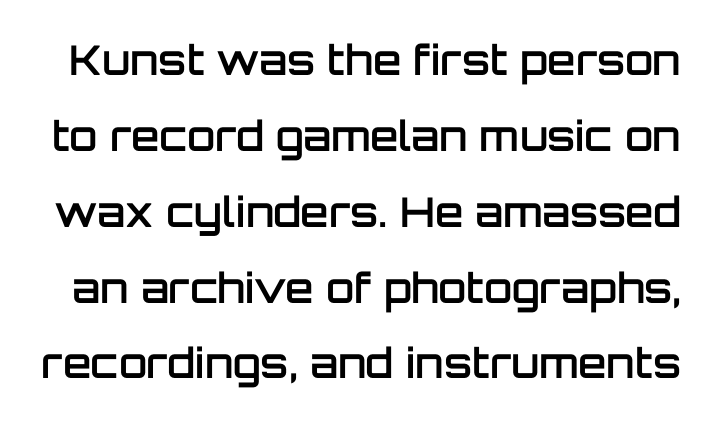
{"serif": "no", "italic": "no", "bold": "semi", "weight": "semibold", "width": "normal", "stroke_contrast": "low", "x_height": "large", "monospaced": "no", "underline": "no", "line_spacing_ratio": 1.85, "letter_spacing": "normal", "letter_spacing_em": 0.0, "glyph_px": 41}
